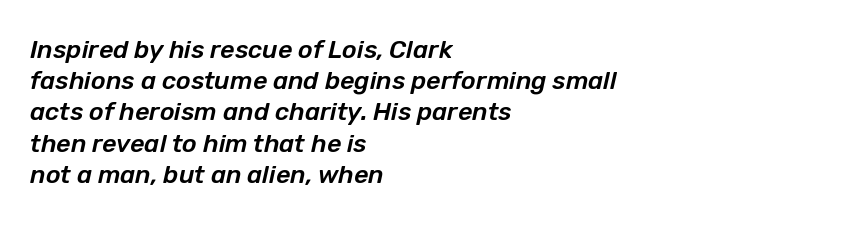
The image shows 25 px text type, italic (leaning right); set left-aligned, normal line spacing (1.25x), normal letter spacing, not underlined.
